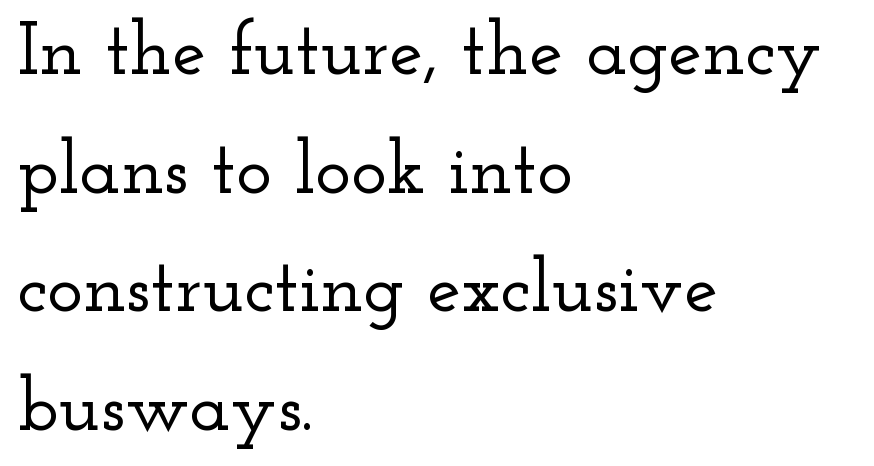
Q: Is the text italic (slanted)? A: No, it is upright.
Q: Is the typeface a serif or a sans-serif typeface? A: Serif.
Q: Is the text underlined? A: No.
Q: How is the paragraph aligned? A: Left-aligned.
Q: Is the spacing between letters normal or unusually wide? A: Normal.
Q: Is the spacing between lines tight, normal or loose? A: Normal.
Q: Width (condensed, normal, or wide)? A: Wide.
Q: Stroke contrast? A: Low.
Q: x-height? A: Small.
Q: Monospaced? A: No.
